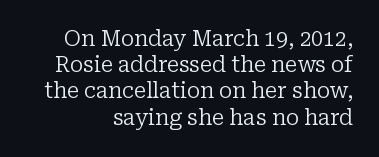
Q: Is the text bold? A: No.
Q: Is the text italic (slanted)? A: No, it is upright.
Q: Is the text underlined? A: No.
Q: How is the paragraph aligned? A: Right-aligned.
Q: Is the spacing between letters normal or unusually wide? A: Normal.
Q: Is the spacing between lines tight, normal or loose? A: Normal.
